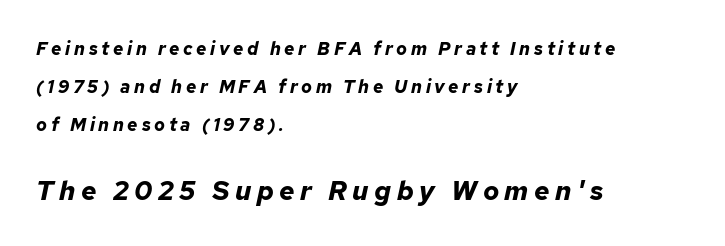
A student would notice the bottom passage is typeset larger than what precedes it. Words appear elongated and porous because spacing is wide. The passage shown is not underscored anywhere. Its strokes are broad and dark, the hallmark of bold type. The designer dialed line spacing up above the default. Alignment: flush left.
